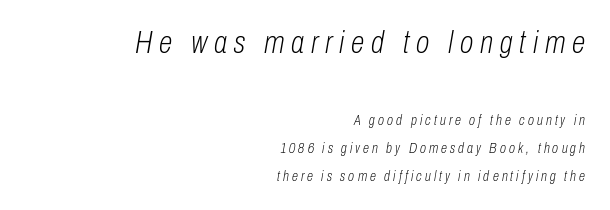
Q: Is the text bold? A: No.
Q: Is the text italic (slanted)? A: Yes, it leans right by about 10 degrees.
Q: Is the text underlined? A: No.
Q: How is the paragraph aligned? A: Right-aligned.
Q: Is the spacing between letters normal or unusually wide? A: Unusually wide.
Q: Is the spacing between lines tight, normal or loose? A: Loose.
Q: Which block of text is set in a larger size, the first (top) or the second (bottom)? A: The first (top) one.
Q: Width (condensed, normal, or wide)? A: Condensed.
Q: Stroke contrast? A: Low.
Q: x-height? A: Medium.
Q: Monospaced? A: No.
